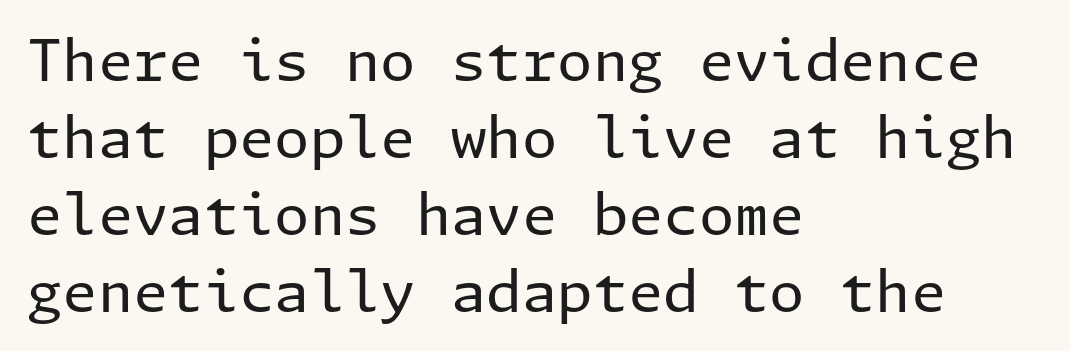
{"serif": "no", "italic": "no", "bold": "no", "weight": "regular", "width": "normal", "stroke_contrast": "low", "x_height": "medium", "underline": "no", "align": "left", "line_spacing": "normal", "line_spacing_ratio": 1.35, "letter_spacing": "normal", "letter_spacing_em": 0.0, "glyph_px": 57}
